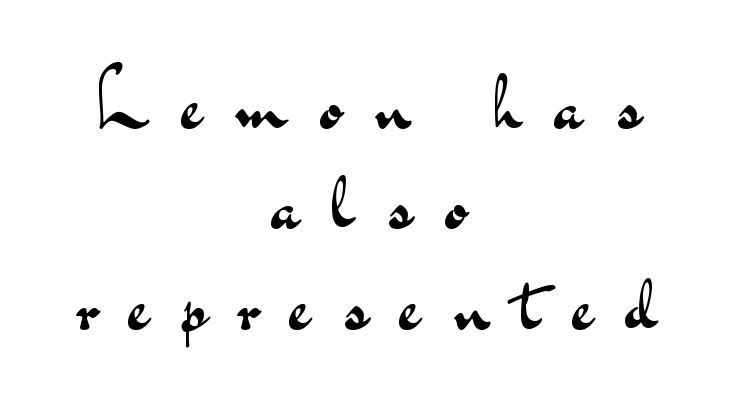
Q: Is the text bold? A: No.
Q: Is the text italic (slanted)? A: Yes.
Q: Is the typeface a serif or a sans-serif typeface? A: Sans-serif.
Q: Is the text underlined? A: No.
Q: How is the paragraph aligned? A: Centered.
Q: Is the spacing between letters normal or unusually wide? A: Unusually wide.
Q: Is the spacing between lines tight, normal or loose? A: Normal.
Q: Width (condensed, normal, or wide)? A: Wide.
Q: Stroke contrast? A: Medium.
Q: x-height? A: Small.
Q: Monospaced? A: No.
